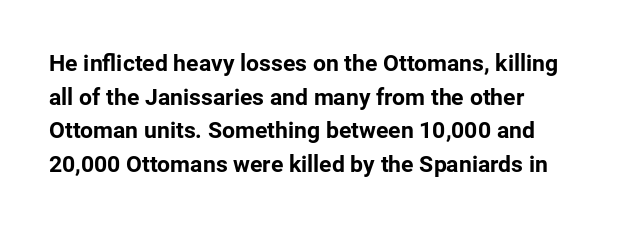
{"italic": "no", "bold": "yes", "underline": "no", "align": "left", "line_spacing": "normal", "line_spacing_ratio": 1.46, "letter_spacing": "normal", "letter_spacing_em": 0.0, "glyph_px": 23}
